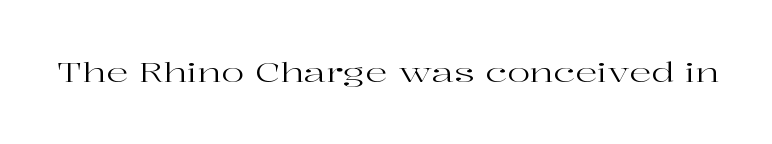
Has an underline been added? It has not. The type is set solid horizontally, with unmodified tracking. The characters are drawn with everyday or finer stroke widths. Every character sits straight up, as roman type does.
